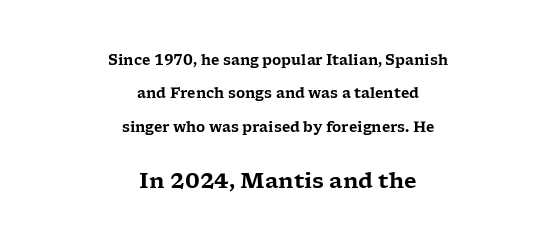
Posture: vertical. In this sample the second text group is rendered at the bigger scale. Which margin do the lines hug? Neither — every line sits in the middle. Check the space under the baseline: it is left empty. Rows of type keep a wide berth in the vertical direction. You could call the tracking neutral — neither tight nor loose.
